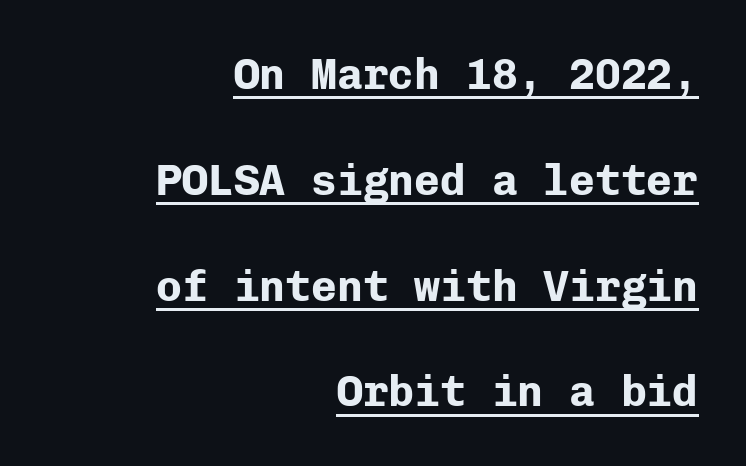
{"serif": "no", "italic": "no", "bold": "yes", "weight": "bold", "width": "normal", "stroke_contrast": "low", "x_height": "medium", "monospaced": "yes", "underline": "yes", "align": "right", "line_spacing": "loose", "line_spacing_ratio": 2.46, "letter_spacing": "normal", "letter_spacing_em": 0.0, "glyph_px": 43}
